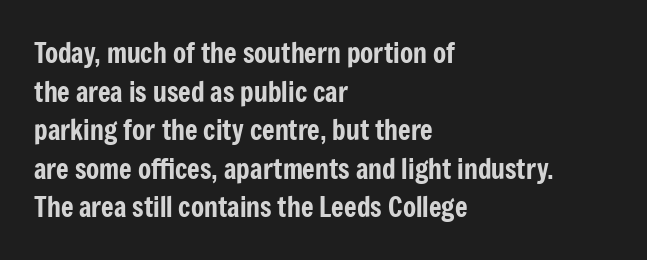
Tracking value appears to be zero — textbook default spacing. The font's upright variant was chosen for this text. Alignment: flush left. Rows of type keep a routine distance in the vertical direction. This rendering features lettering with no underline.
